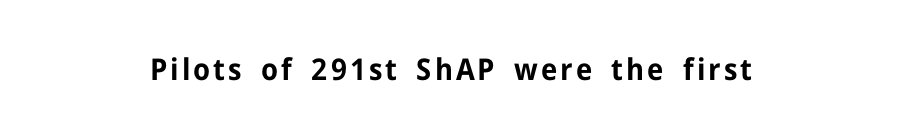
The image shows 30 px bold sans-serif type, upright; set centered, not underlined; low stroke contrast and a medium x-height.
